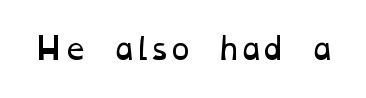
Character widths vary here, with narrow letters taking less room than wide ones. Students, note that the glyphs here touch the page at normal intervals. Weight: in the light-to-regular range. The words here are not underlined.
